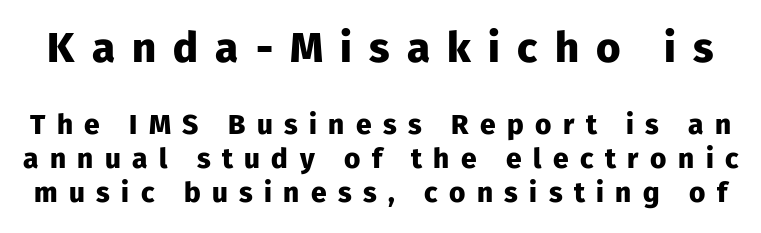
The image shows 42 px heavy sans-serif type, upright; set line spacing 1.22x, unusually wide letter spacing (+0.41 em), not underlined; the first (top) block is 1.5x larger; low stroke contrast and a medium x-height.
